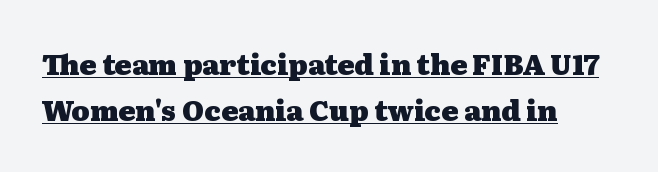
{"serif": "yes", "italic": "no", "bold": "yes", "weight": "heavy", "width": "wide", "stroke_contrast": "medium", "x_height": "medium", "monospaced": "no", "underline": "yes", "align": "left", "line_spacing": "normal", "line_spacing_ratio": 1.63, "letter_spacing": "normal", "letter_spacing_em": 0.0, "glyph_px": 28}
